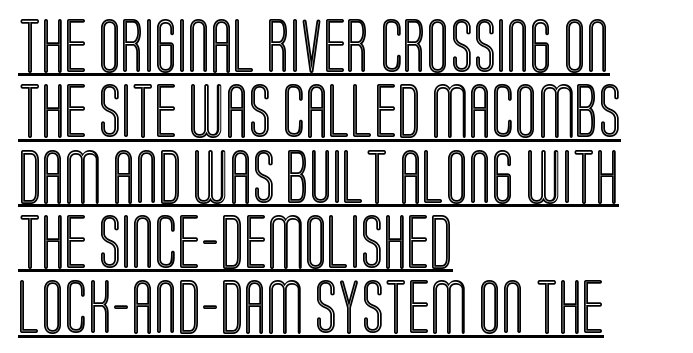
The axis of the letterforms is exactly vertical. The glyphs are accompanied by a horizontal stroke just below them. Proportional: the letters do not fall into vertical columns. Letter spacing: default. Teacher's note: observe the even left margin — that is flush-left alignment.
